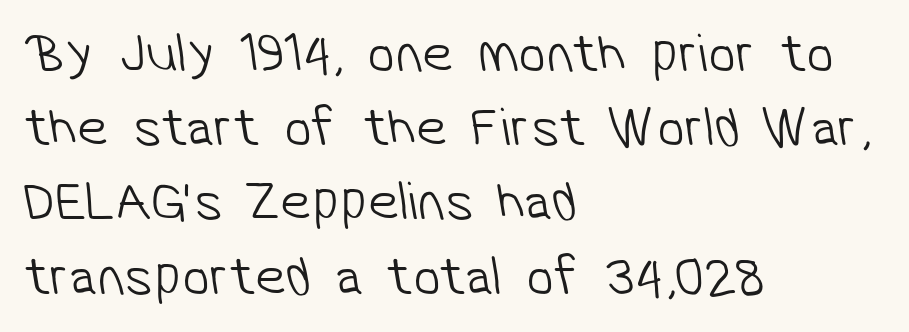
Q: Is the text bold? A: No.
Q: Is the typeface a serif or a sans-serif typeface? A: Sans-serif.
Q: Is the text underlined? A: No.
Q: How is the paragraph aligned? A: Left-aligned.
Q: Is the spacing between letters normal or unusually wide? A: Normal.
Q: Is the spacing between lines tight, normal or loose? A: Normal.
Q: Width (condensed, normal, or wide)? A: Normal.
Q: Stroke contrast? A: Low.
Q: x-height? A: Medium.
Q: Monospaced? A: No.
